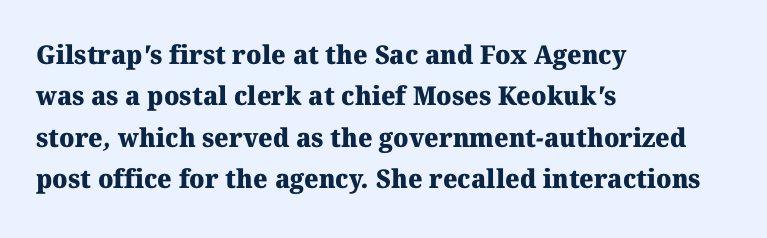
Q: Is the text bold? A: Yes.
Q: Is the text underlined? A: No.
Q: How is the paragraph aligned? A: Left-aligned.
Q: Is the spacing between letters normal or unusually wide? A: Normal.
Q: Is the spacing between lines tight, normal or loose? A: Normal.
